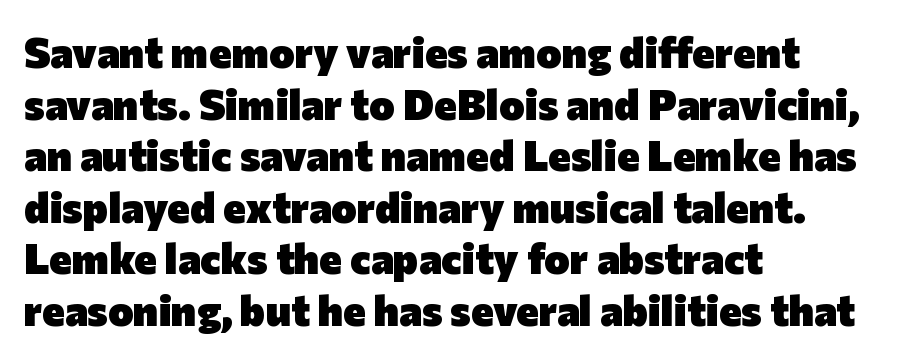
Q: Is the text bold? A: Yes.
Q: Is the text italic (slanted)? A: No, it is upright.
Q: Is the typeface a serif or a sans-serif typeface? A: Sans-serif.
Q: Is the text underlined? A: No.
Q: How is the paragraph aligned? A: Left-aligned.
Q: Is the spacing between letters normal or unusually wide? A: Normal.
Q: Width (condensed, normal, or wide)? A: Normal.
Q: Stroke contrast? A: Low.
Q: x-height? A: Medium.
Q: Monospaced? A: No.
